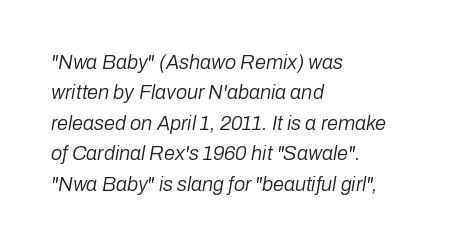
{"italic": "yes", "lean": "right", "slant_degrees": 10, "bold": "no", "underline": "no", "align": "left", "line_spacing": "normal", "line_spacing_ratio": 1.52, "letter_spacing": "normal", "letter_spacing_em": 0.0, "glyph_px": 20}
